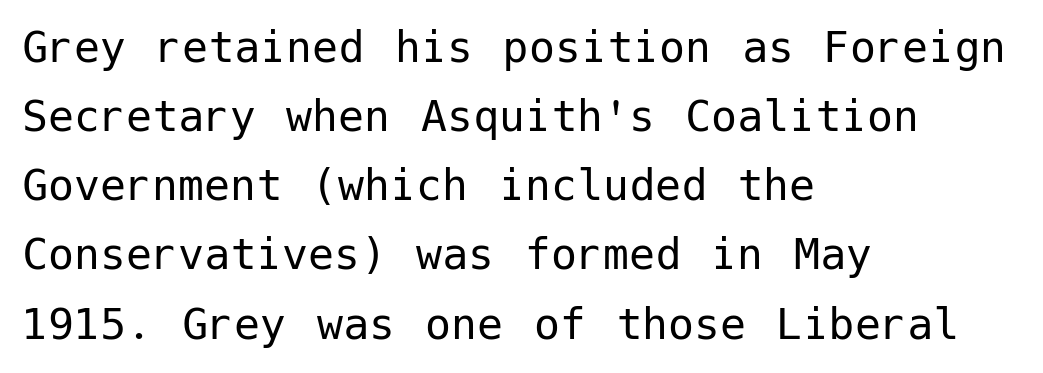
Tracking value appears to be zero — textbook default spacing. The paragraph shown leans on its left margin. Does the leading feel generous? No, just average. No word sits above an underline. Does the lettering tilt? It doesn't — this is upright.
